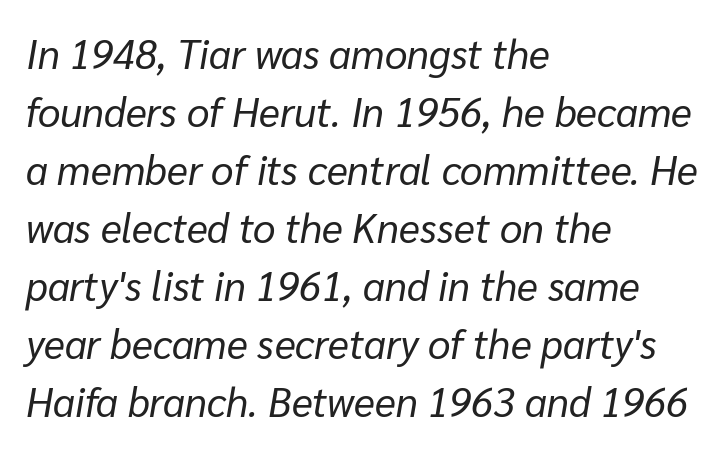
There's an unmistakable incline to the writing here. The paragraph shown leans on its left margin. Think of a printed novel: that variable character pitch is what you see here. The font is comparable to plain body text, perhaps lighter. A normal amount of white space separates one row of letters from the next.
